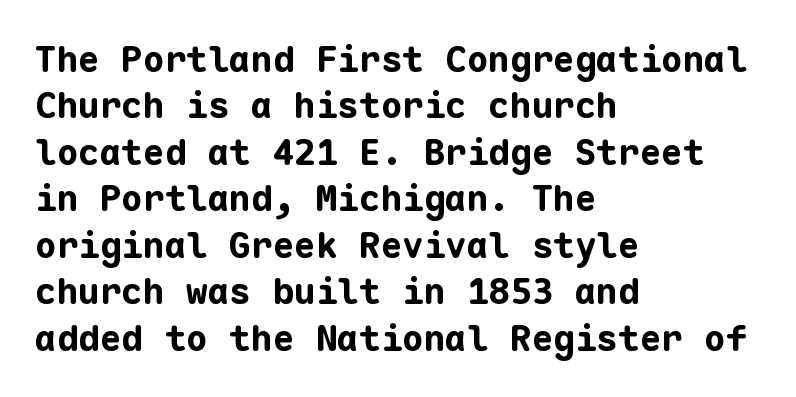
{"serif": "no", "italic": "no", "bold": "yes", "weight": "bold", "width": "normal", "stroke_contrast": "low", "x_height": "medium", "monospaced": "yes", "underline": "no", "align": "left", "line_spacing": "normal", "line_spacing_ratio": 1.29, "letter_spacing": "normal", "letter_spacing_em": 0.0, "glyph_px": 36}
